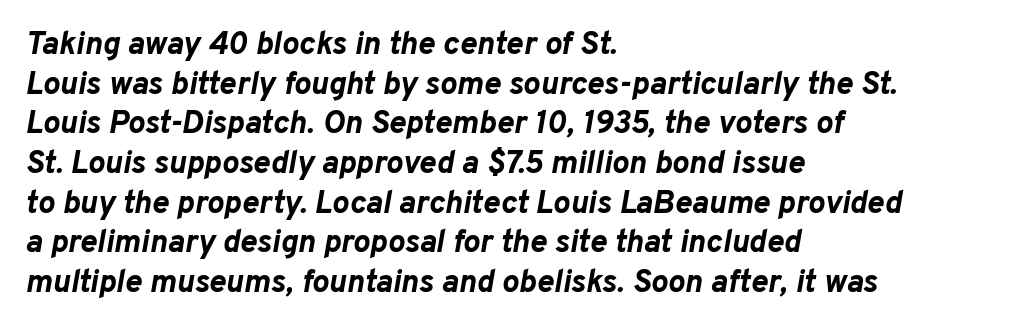
The image shows 32 px bold type, italic (leaning right); set left-aligned, line spacing 1.24x, normal letter spacing, not underlined; low stroke contrast and a medium x-height.
